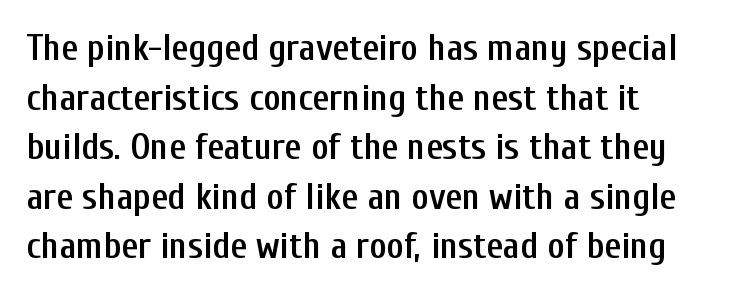
{"serif": "no", "italic": "no", "bold": "semi", "weight": "semibold", "width": "condensed", "stroke_contrast": "low", "x_height": "medium", "monospaced": "no", "underline": "no", "line_spacing": "normal", "line_spacing_ratio": 1.34, "letter_spacing": "normal", "letter_spacing_em": 0.0, "glyph_px": 37}
